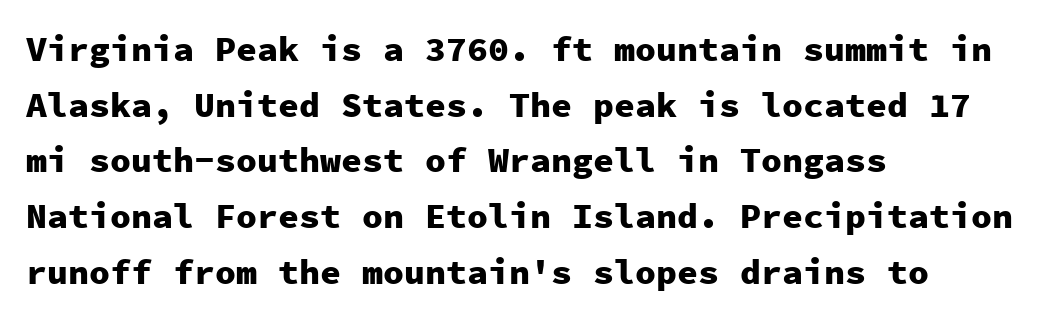
The image shows 35 px heavy sans-serif type, upright, monospaced; set left-aligned, normal line spacing (1.59x), normal letter spacing, not underlined; low stroke contrast and a medium x-height.
